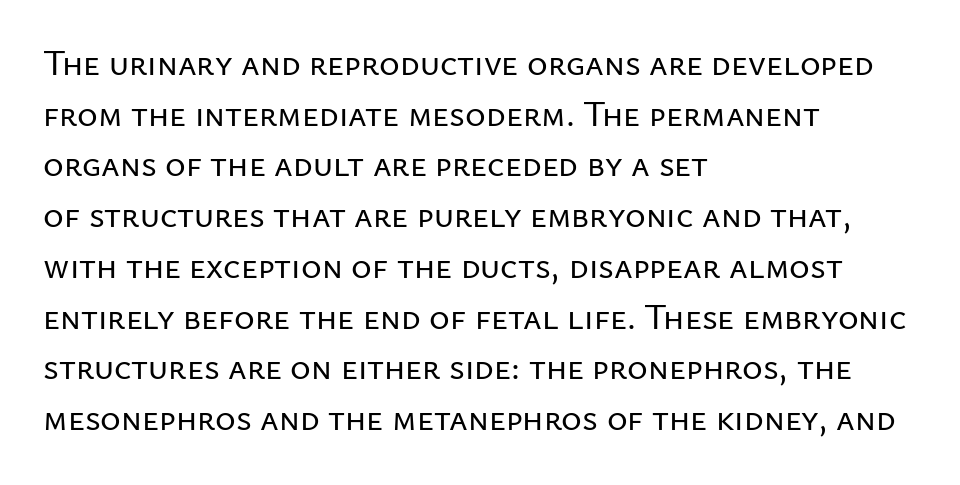
The image shows 35 px sans-serif type, upright; set left-aligned, normal line spacing (1.45x), normal letter spacing, not underlined; low stroke contrast and a medium x-height.
